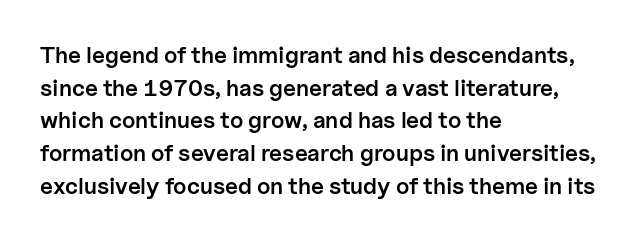
The image shows 23 px text type, upright; set left-aligned, normal line spacing (1.42x), normal letter spacing, not underlined.
